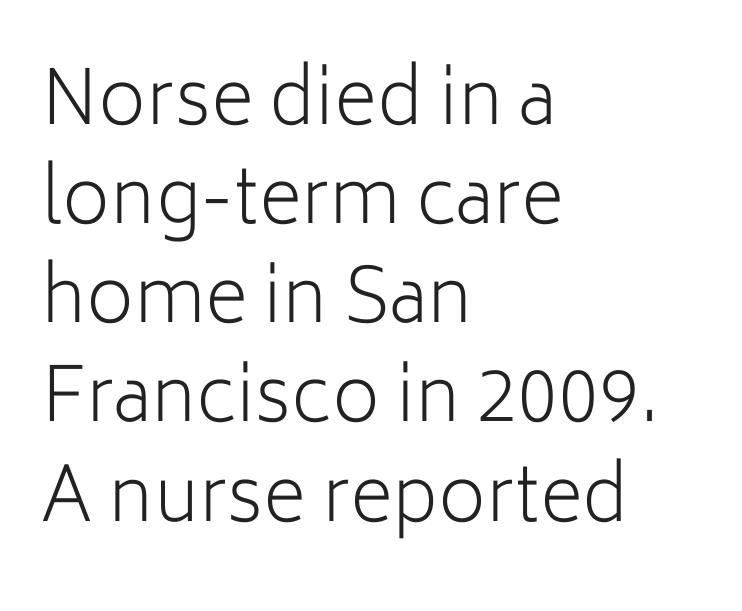
The image shows 74 px light sans-serif type, upright; set left-aligned, normal line spacing (1.34x), normal letter spacing, not underlined; low stroke contrast and a medium x-height.
